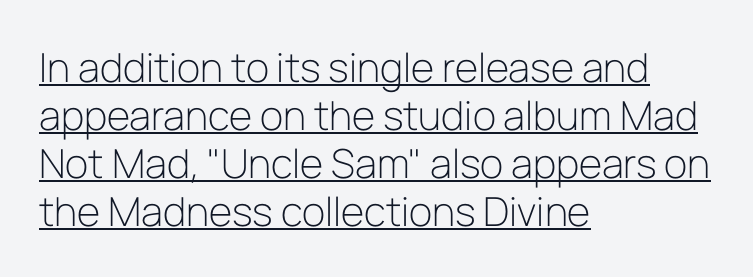
The image shows 40 px light sans-serif type, upright; set left-aligned, line spacing 1.2x, normal letter spacing, underlined; low stroke contrast and a medium x-height.
